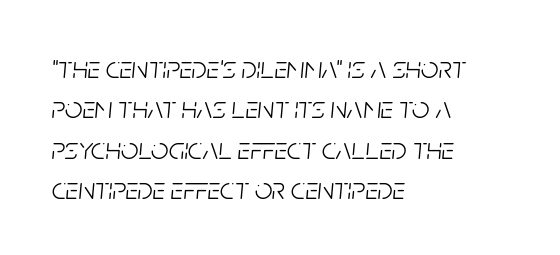
Q: Is the text bold? A: No.
Q: Is the text italic (slanted)? A: Yes, it leans right by about 5 degrees.
Q: Is the text underlined? A: No.
Q: How is the paragraph aligned? A: Left-aligned.
Q: Is the spacing between letters normal or unusually wide? A: Normal.
Q: Is the spacing between lines tight, normal or loose? A: Normal.
Q: Width (condensed, normal, or wide)? A: Condensed.
Q: Stroke contrast? A: Low.
Q: x-height? A: Large.
Q: Monospaced? A: No.
